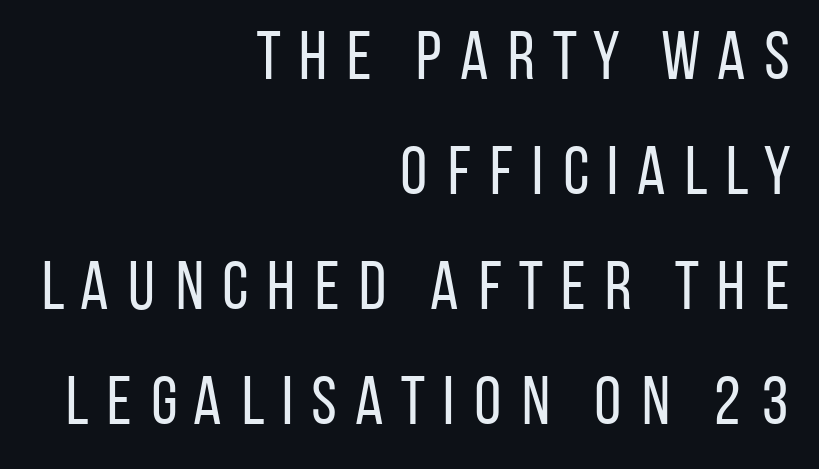
{"serif": "no", "italic": "no", "bold": "no", "weight": "regular", "width": "condensed", "stroke_contrast": "low", "x_height": "large", "monospaced": "no", "underline": "no", "align": "right", "line_spacing": "normal", "line_spacing_ratio": 1.69, "letter_spacing": "wide", "letter_spacing_em": 0.22, "glyph_px": 68}
